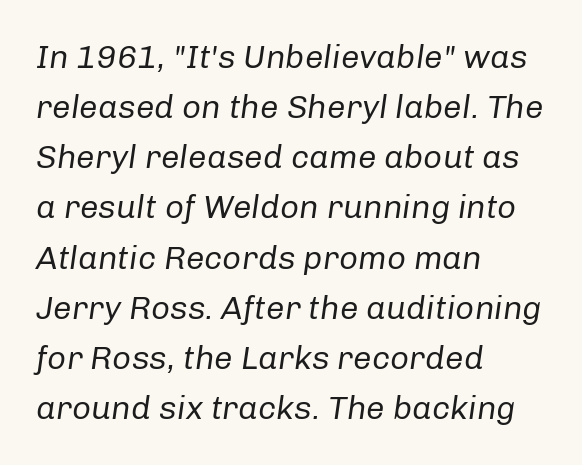
The image shows 33 px regular-weight type, italic (leaning right); set left-aligned, normal line spacing (1.52x), normal letter spacing, not underlined; low stroke contrast and a medium x-height.
